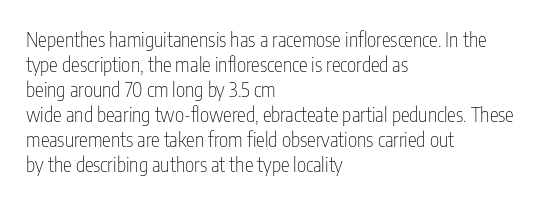
Q: Is the text bold? A: No.
Q: Is the text italic (slanted)? A: No, it is upright.
Q: Is the text underlined? A: No.
Q: How is the paragraph aligned? A: Left-aligned.
Q: Is the spacing between letters normal or unusually wide? A: Normal.
Q: Is the spacing between lines tight, normal or loose? A: Normal.
